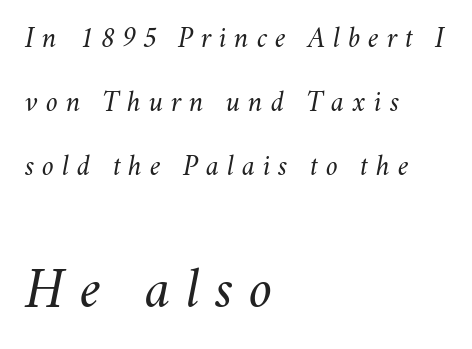
{"italic": "yes", "lean": "right", "slant_degrees": 11, "bold": "no", "weight": "light", "width": "normal", "stroke_contrast": "medium", "x_height": "small", "monospaced": "no", "underline": "no", "align": "left", "line_spacing": "loose", "line_spacing_ratio": 2.13, "letter_spacing": "wide", "letter_spacing_em": 0.26, "larger_block": "second", "size_ratio": 1.97, "glyph_px": 59}
